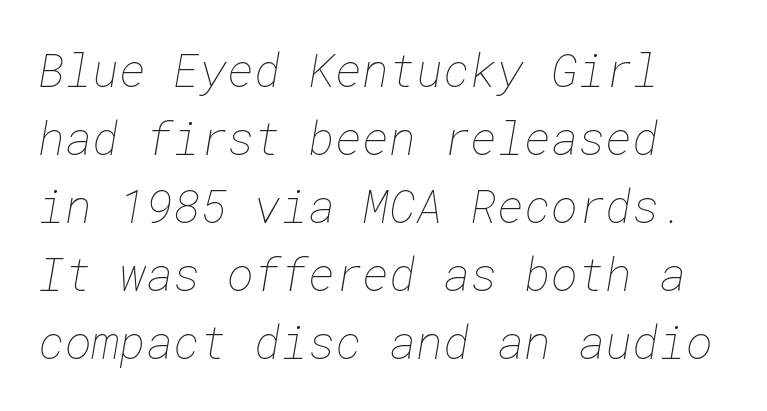
Horizontal alignment here is leftward, the default for most running prose. Standard letterfit; no display-style spreading of the glyphs. The passage shown stacks its lines at a standard gap. Type without underlining.
